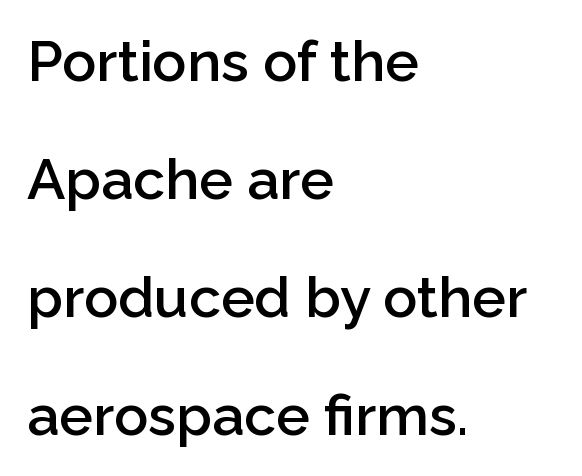
Q: Is the text bold? A: Semi-bold.
Q: Is the text italic (slanted)? A: No, it is upright.
Q: Is the typeface a serif or a sans-serif typeface? A: Sans-serif.
Q: Is the text underlined? A: No.
Q: How is the paragraph aligned? A: Left-aligned.
Q: Is the spacing between letters normal or unusually wide? A: Normal.
Q: Is the spacing between lines tight, normal or loose? A: Loose.
Q: Width (condensed, normal, or wide)? A: Normal.
Q: Stroke contrast? A: Low.
Q: x-height? A: Medium.
Q: Monospaced? A: No.
